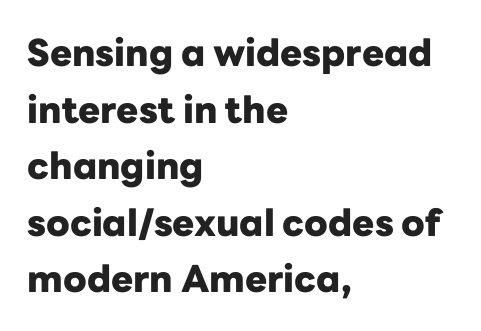
Q: Is the text bold? A: Yes.
Q: Is the text italic (slanted)? A: No, it is upright.
Q: Is the typeface a serif or a sans-serif typeface? A: Sans-serif.
Q: Is the text underlined? A: No.
Q: How is the paragraph aligned? A: Left-aligned.
Q: Is the spacing between letters normal or unusually wide? A: Normal.
Q: Is the spacing between lines tight, normal or loose? A: Normal.
Q: Width (condensed, normal, or wide)? A: Normal.
Q: Stroke contrast? A: Low.
Q: x-height? A: Medium.
Q: Monospaced? A: No.
